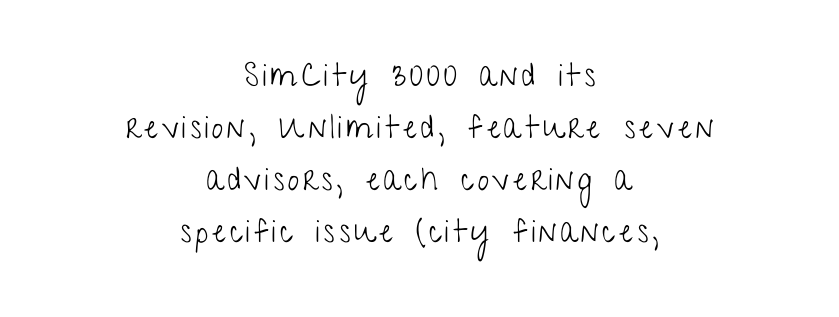
The image shows 32 px light, condensed sans-serif type, upright; set centered, normal line spacing (1.63x), not underlined; low stroke contrast and a medium x-height.
